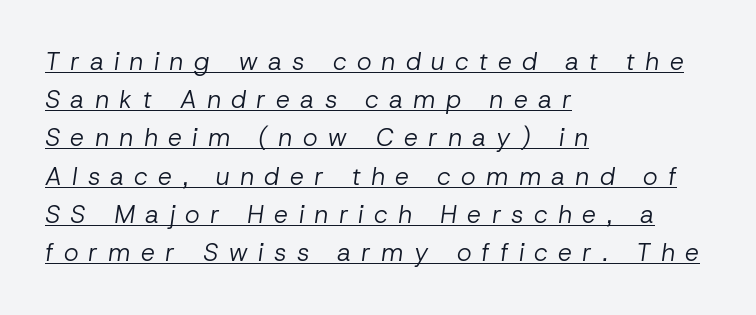
The image shows 25 px text type, italic (leaning right); set left-aligned, normal line spacing (1.53x), unusually wide letter spacing (+0.41 em), underlined.
